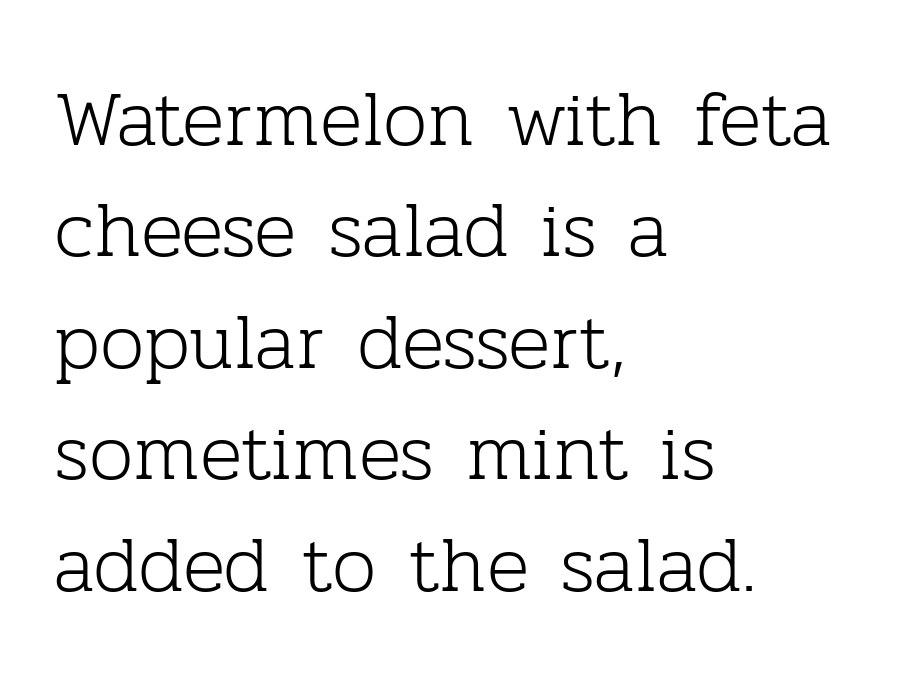
{"serif": "yes", "italic": "no", "bold": "no", "weight": "light", "width": "normal", "stroke_contrast": "low", "x_height": "medium", "monospaced": "no", "underline": "no", "align": "left", "line_spacing": "normal", "line_spacing_ratio": 1.41, "letter_spacing": "normal", "letter_spacing_em": 0.0, "glyph_px": 79}
